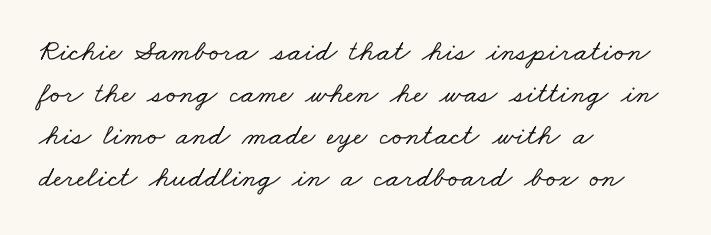
The image shows 30 px wide serif type; set left-aligned, normal line spacing (1.4x), normal letter spacing, not underlined; low stroke contrast and a small x-height.
